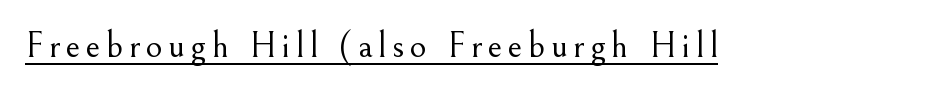
Q: Is the text bold? A: No.
Q: Is the text italic (slanted)? A: No, it is upright.
Q: Is the typeface a serif or a sans-serif typeface? A: Serif.
Q: Is the text underlined? A: Yes.
Q: Width (condensed, normal, or wide)? A: Normal.
Q: Stroke contrast? A: Medium.
Q: x-height? A: Small.
Q: Monospaced? A: No.
